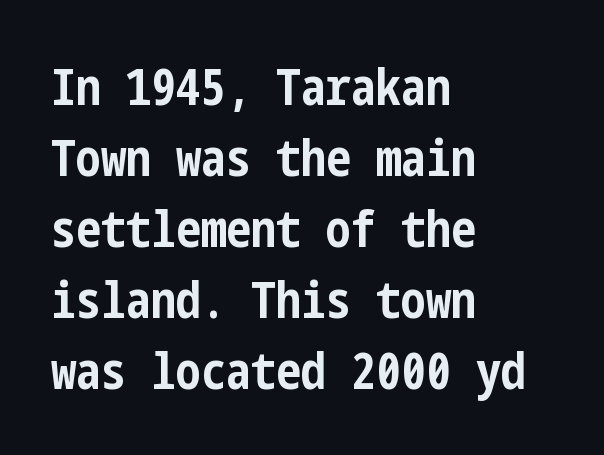
{"serif": "no", "italic": "no", "bold": "yes", "weight": "bold", "width": "condensed", "stroke_contrast": "low", "x_height": "medium", "underline": "no", "align": "left", "line_spacing": "normal", "line_spacing_ratio": 1.42, "letter_spacing": "normal", "letter_spacing_em": 0.0, "glyph_px": 50}
